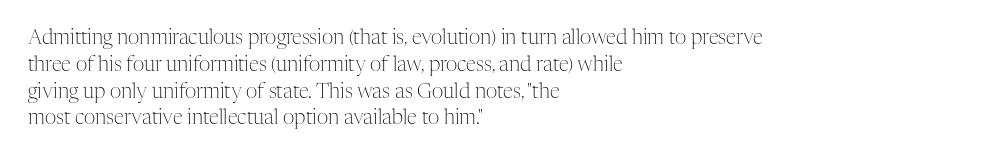
The image shows 20 px text type, upright; set left-aligned, normal line spacing (1.34x), normal letter spacing, not underlined.
